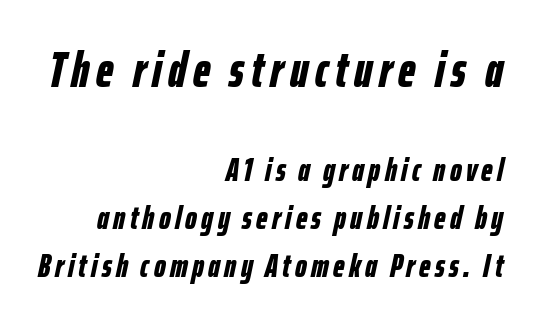
The image shows 50 px bold, condensed type, italic (leaning right); set right-aligned, normal line spacing (1.46x), not underlined; the first (top) block is 1.52x larger; low stroke contrast and a medium x-height.
